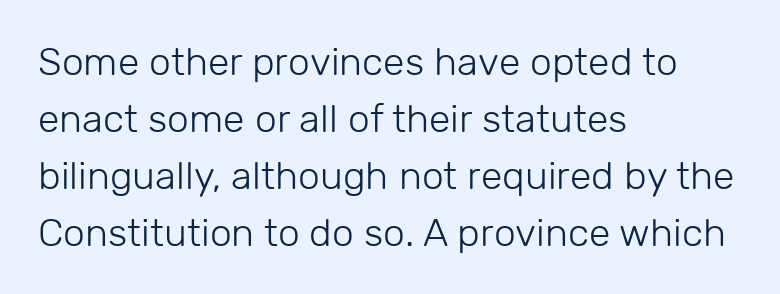
Leftover space on each line is placed entirely after the last word. It's the straight-up-and-down kind of type. How are the letters spaced? Ordinarily, with no added tracking. To sum up the face: it is a sans, with no serifs. Letters rest on an invisible, unmarked baseline.
